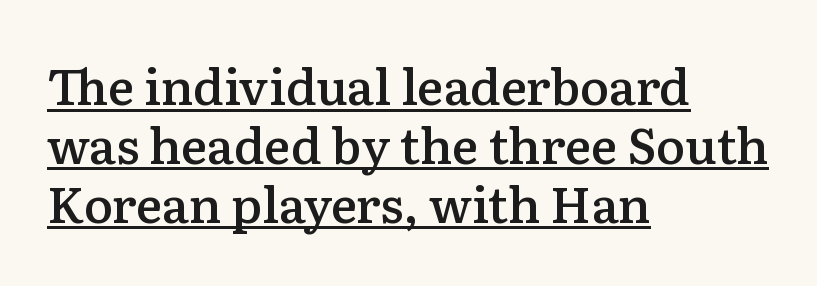
{"serif": "yes", "italic": "no", "bold": "semi", "weight": "semibold", "width": "normal", "stroke_contrast": "low", "x_height": "medium", "monospaced": "no", "underline": "yes", "align": "left", "line_spacing_ratio": 1.2, "letter_spacing": "normal", "letter_spacing_em": 0.0, "glyph_px": 49}
